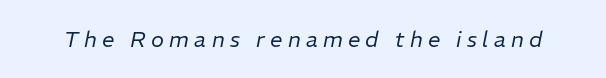
Q: Is the text bold? A: No.
Q: Is the text italic (slanted)? A: Yes, it leans right by about 11 degrees.
Q: Is the text underlined? A: No.
Q: Is the spacing between letters normal or unusually wide? A: Unusually wide.
